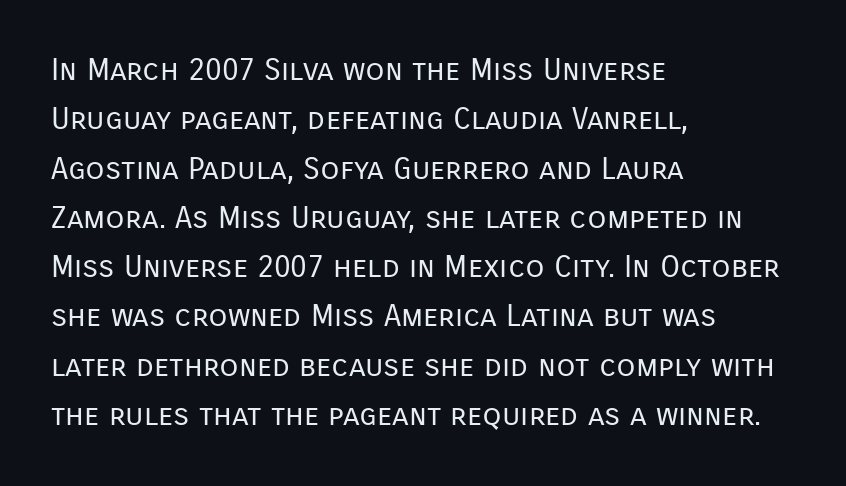
The image shows 31 px regular-weight sans-serif type, upright; set left-aligned, normal line spacing (1.59x), normal letter spacing, not underlined; low stroke contrast and a medium x-height.
